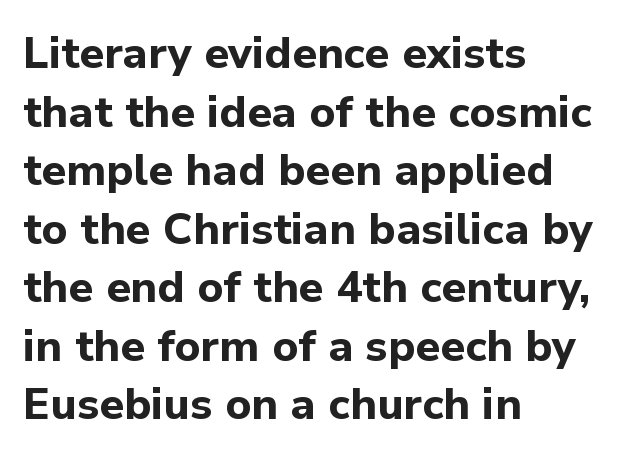
{"serif": "no", "italic": "no", "bold": "yes", "weight": "bold", "width": "normal", "stroke_contrast": "low", "x_height": "medium", "monospaced": "no", "underline": "no", "align": "left", "line_spacing": "normal", "line_spacing_ratio": 1.33, "letter_spacing": "normal", "letter_spacing_em": 0.0, "glyph_px": 44}
